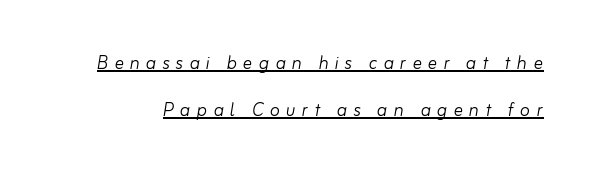
A typesetter would mark this as italic. Words appear elongated and porous because spacing is wide. Successive baselines arrive slowly, with a big drop between each. Is the type heavy? It reads as light-to-regular instead.
